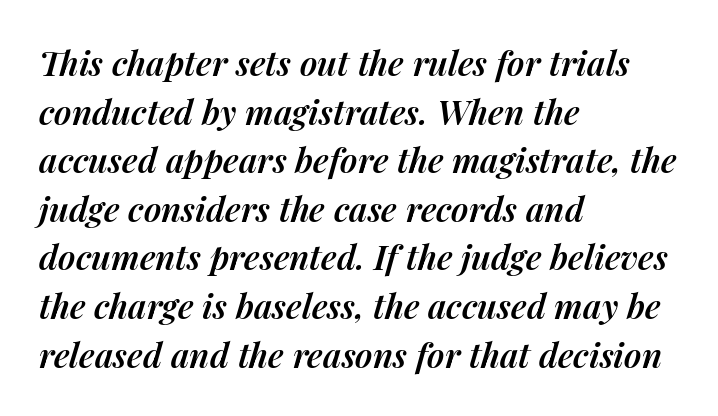
The image shows 34 px semibold type, italic (leaning right); set left-aligned, normal line spacing (1.43x), normal letter spacing, not underlined; medium stroke contrast and a medium x-height.
